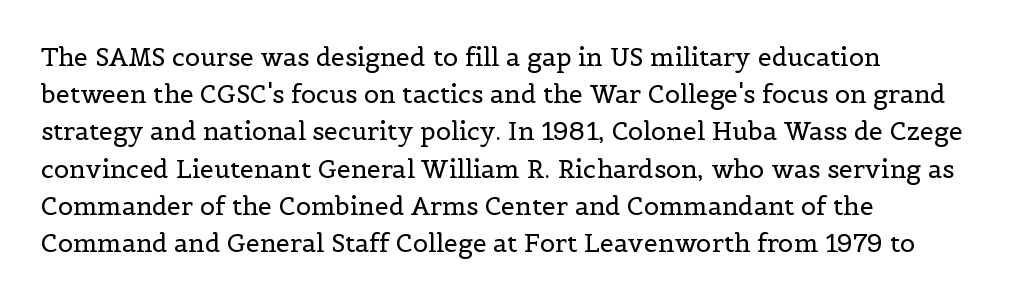
Q: Is the text bold? A: No.
Q: Is the text italic (slanted)? A: No, it is upright.
Q: Is the text underlined? A: No.
Q: How is the paragraph aligned? A: Left-aligned.
Q: Is the spacing between letters normal or unusually wide? A: Normal.
Q: Is the spacing between lines tight, normal or loose? A: Normal.
